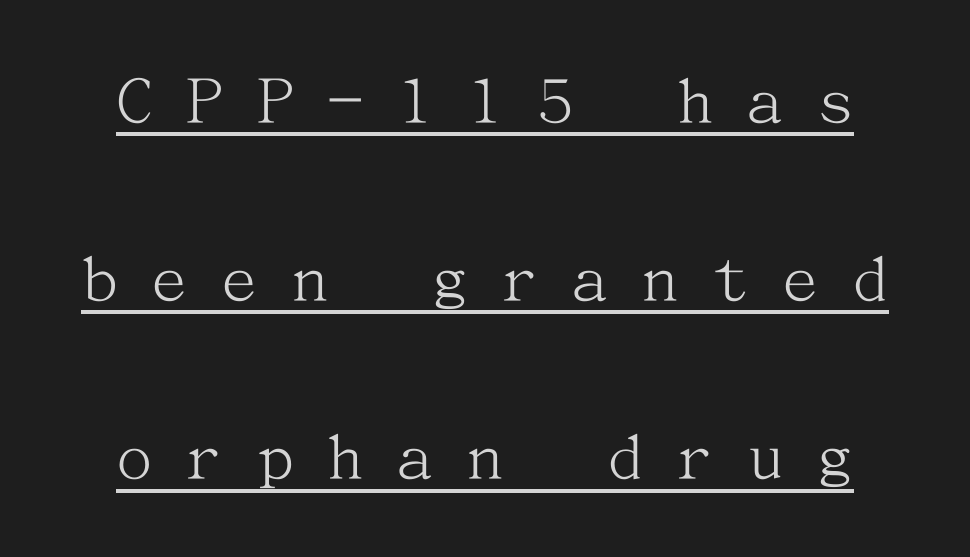
The image shows 73 px light serif type, upright; set centered, loose line spacing (2.44x), unusually wide letter spacing (+0.46 em), underlined; medium stroke contrast and a medium x-height.
